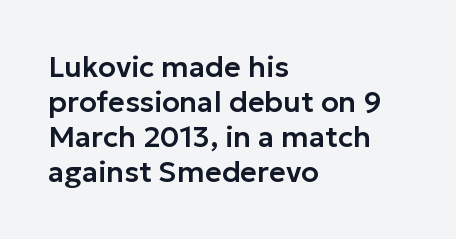
Q: Is the text italic (slanted)? A: No, it is upright.
Q: Is the typeface a serif or a sans-serif typeface? A: Sans-serif.
Q: Is the text underlined? A: No.
Q: How is the paragraph aligned? A: Left-aligned.
Q: Is the spacing between letters normal or unusually wide? A: Normal.
Q: Width (condensed, normal, or wide)? A: Normal.
Q: Stroke contrast? A: Low.
Q: x-height? A: Medium.
Q: Monospaced? A: No.
